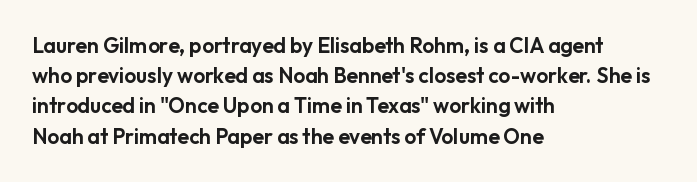
{"italic": "no", "underline": "no", "align": "left", "line_spacing": "normal", "line_spacing_ratio": 1.44, "letter_spacing": "normal", "letter_spacing_em": 0.0, "glyph_px": 21}
